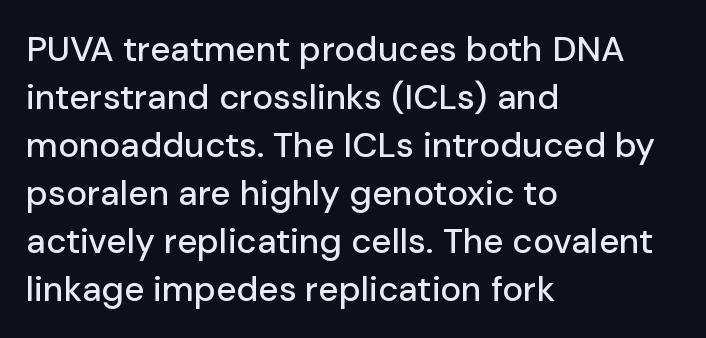
{"serif": "no", "italic": "no", "width": "normal", "stroke_contrast": "low", "x_height": "medium", "monospaced": "no", "underline": "no", "align": "left", "line_spacing": "normal", "line_spacing_ratio": 1.37, "letter_spacing": "normal", "letter_spacing_em": 0.0, "glyph_px": 35}
